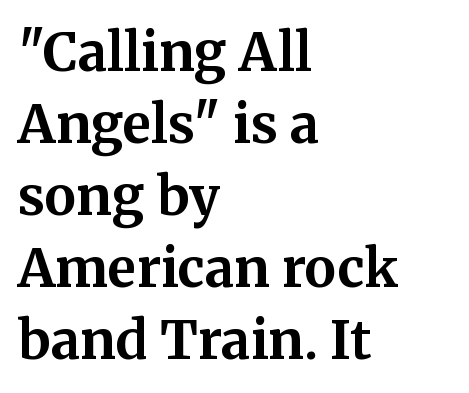
Q: Is the text bold? A: Yes.
Q: Is the text italic (slanted)? A: No, it is upright.
Q: Is the typeface a serif or a sans-serif typeface? A: Serif.
Q: Is the text underlined? A: No.
Q: How is the paragraph aligned? A: Left-aligned.
Q: Is the spacing between letters normal or unusually wide? A: Normal.
Q: Is the spacing between lines tight, normal or loose? A: Normal.
Q: Width (condensed, normal, or wide)? A: Normal.
Q: Stroke contrast? A: Medium.
Q: x-height? A: Medium.
Q: Monospaced? A: No.
